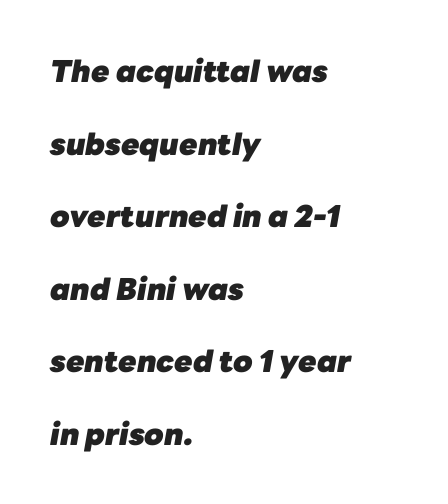
Q: Is the text bold? A: Yes.
Q: Is the text italic (slanted)? A: Yes, it leans right by about 10 degrees.
Q: Is the text underlined? A: No.
Q: How is the paragraph aligned? A: Left-aligned.
Q: Is the spacing between letters normal or unusually wide? A: Normal.
Q: Is the spacing between lines tight, normal or loose? A: Loose.
Q: Width (condensed, normal, or wide)? A: Normal.
Q: Stroke contrast? A: Low.
Q: x-height? A: Medium.
Q: Monospaced? A: No.
